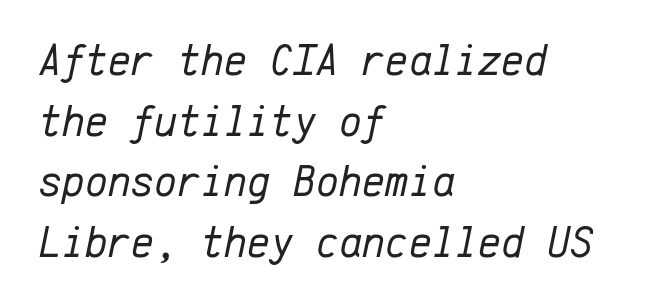
The image shows 44 px regular-weight type, italic (leaning right), monospaced; set left-aligned, normal line spacing (1.38x), normal letter spacing, not underlined; low stroke contrast and a medium x-height.
